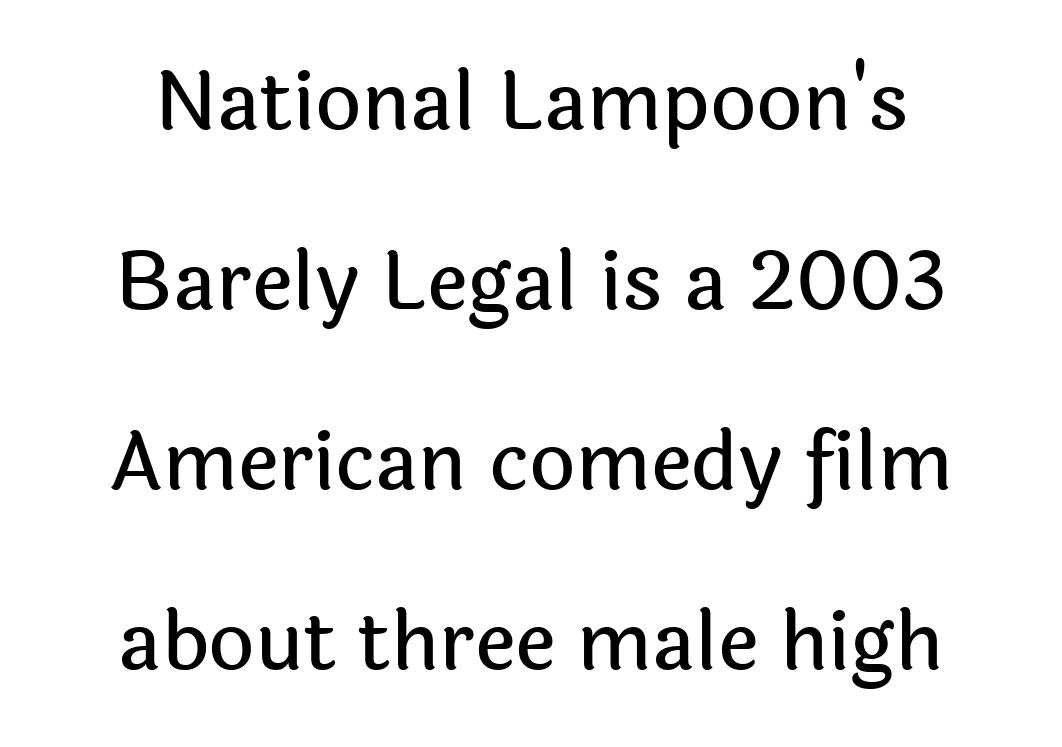
Each line is balanced around a shared central axis. Interline gaps are noticeably wide in this sample. In terms of posture, this sample is upright. These lines are rendered in a variable-pitch font. Observe the ordinary spacing: letters are neighbours, not strangers.
